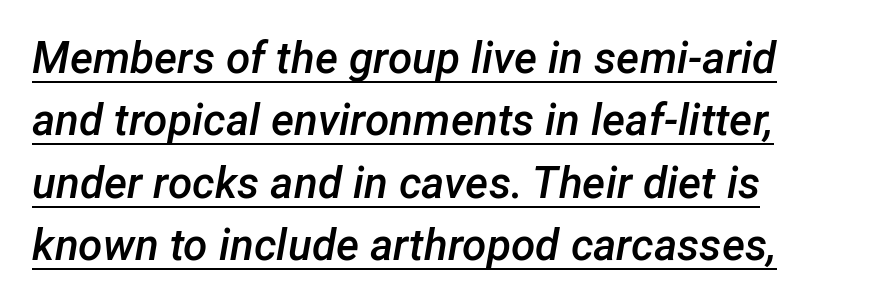
The image shows 44 px semibold type, italic (leaning right); set left-aligned, normal line spacing (1.42x), normal letter spacing, underlined; low stroke contrast and a medium x-height.
